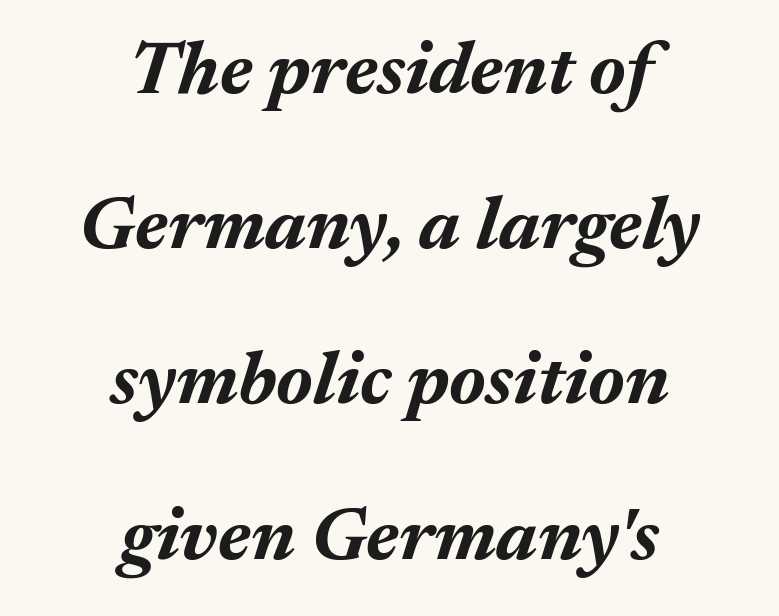
Q: Is the text bold? A: Yes.
Q: Is the text italic (slanted)? A: Yes, it leans right by about 17 degrees.
Q: Is the text underlined? A: No.
Q: How is the paragraph aligned? A: Centered.
Q: Is the spacing between letters normal or unusually wide? A: Normal.
Q: Is the spacing between lines tight, normal or loose? A: Loose.
Q: Width (condensed, normal, or wide)? A: Normal.
Q: Stroke contrast? A: Medium.
Q: x-height? A: Medium.
Q: Monospaced? A: No.
